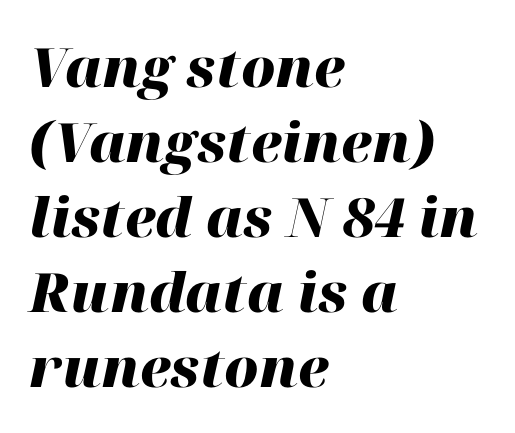
{"italic": "yes", "lean": "right", "slant_degrees": 12, "bold": "yes", "weight": "heavy", "width": "normal", "stroke_contrast": "high", "x_height": "medium", "monospaced": "no", "underline": "no", "align": "left", "line_spacing": "normal", "line_spacing_ratio": 1.39, "letter_spacing": "normal", "letter_spacing_em": 0.0, "glyph_px": 54}
